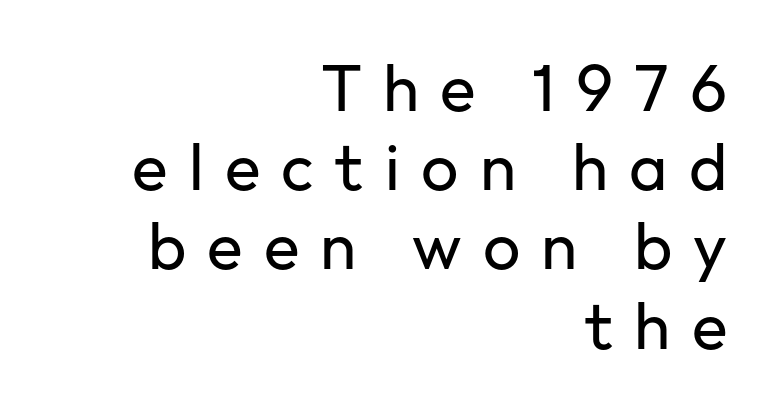
Q: Is the text bold? A: No.
Q: Is the text italic (slanted)? A: No, it is upright.
Q: Is the typeface a serif or a sans-serif typeface? A: Sans-serif.
Q: Is the text underlined? A: No.
Q: How is the paragraph aligned? A: Right-aligned.
Q: Is the spacing between letters normal or unusually wide? A: Unusually wide.
Q: Width (condensed, normal, or wide)? A: Normal.
Q: Stroke contrast? A: Low.
Q: x-height? A: Medium.
Q: Monospaced? A: No.
